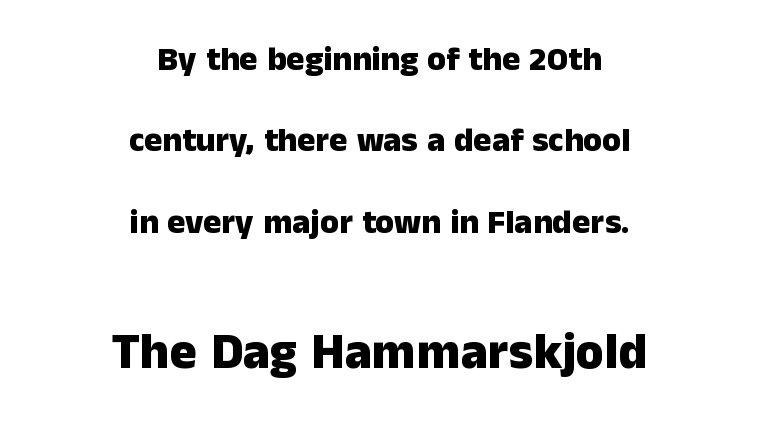
{"serif": "no", "italic": "no", "bold": "yes", "weight": "heavy", "width": "normal", "stroke_contrast": "low", "x_height": "medium", "monospaced": "no", "underline": "no", "align": "center", "line_spacing": "loose", "line_spacing_ratio": 2.39, "letter_spacing": "normal", "letter_spacing_em": 0.0, "larger_block": "second", "size_ratio": 1.5, "glyph_px": 51}
